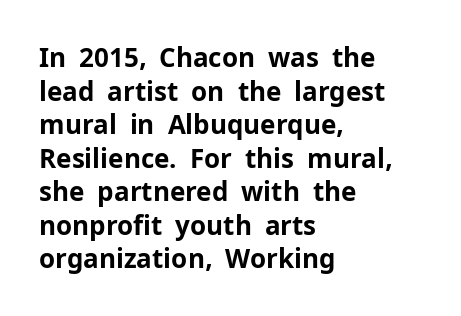
The image shows 26 px bold type, upright; set left-aligned, normal line spacing (1.29x), normal letter spacing, not underlined.
